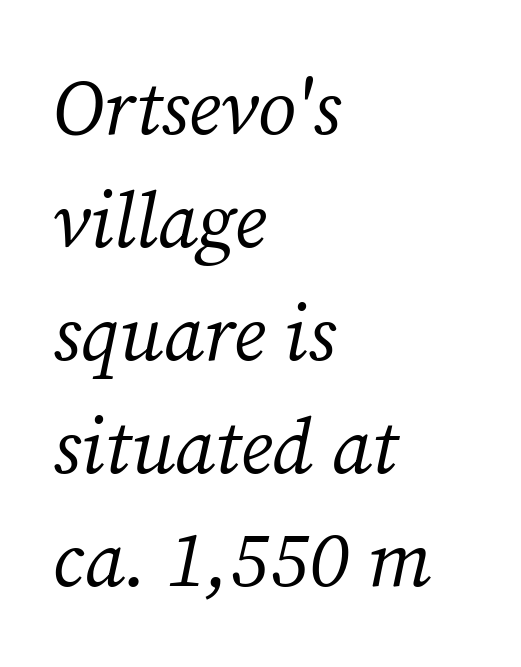
Think standard paragraph weight, or any step lighter than that. Italic? Definitely — the glyphs are oblique. The baseline area is clear. Line starts are locked; line ends wander.
